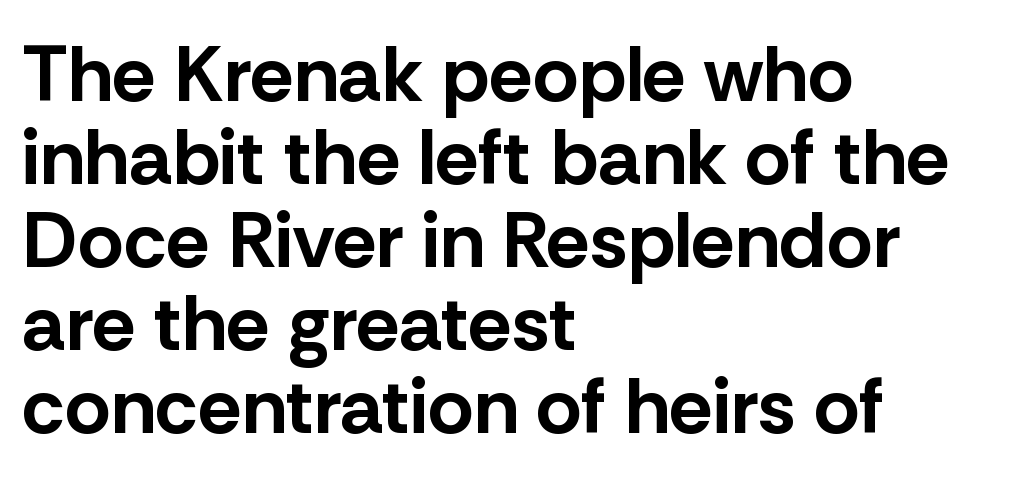
Q: Is the text bold? A: Yes.
Q: Is the text italic (slanted)? A: No, it is upright.
Q: Is the typeface a serif or a sans-serif typeface? A: Sans-serif.
Q: Is the text underlined? A: No.
Q: How is the paragraph aligned? A: Left-aligned.
Q: Is the spacing between letters normal or unusually wide? A: Normal.
Q: Is the spacing between lines tight, normal or loose? A: Tight.
Q: Width (condensed, normal, or wide)? A: Normal.
Q: Stroke contrast? A: Low.
Q: x-height? A: Medium.
Q: Monospaced? A: No.
